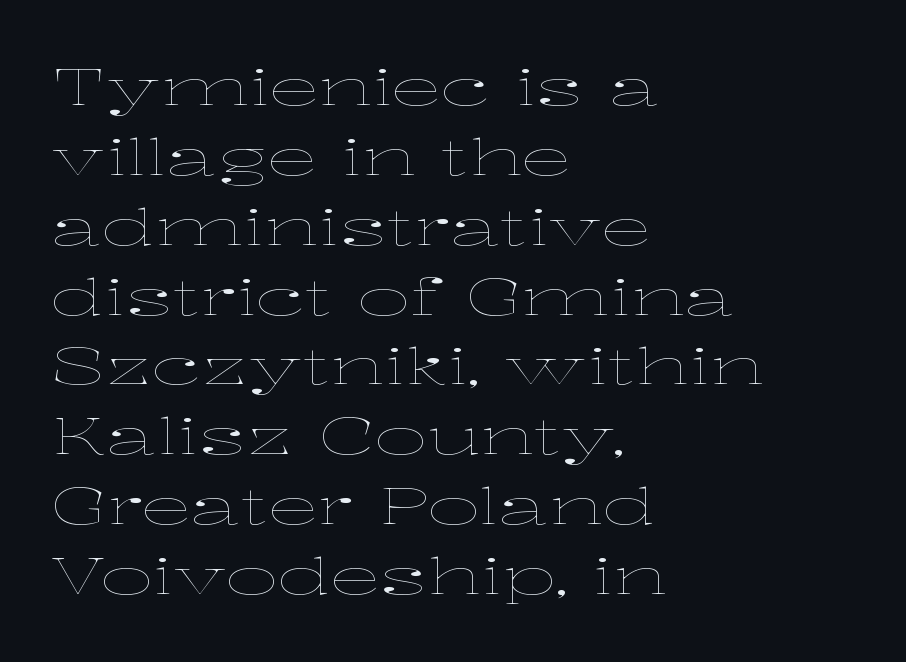
The image shows 51 px thin, wide type, upright; set left-aligned, normal line spacing (1.37x), normal letter spacing, not underlined; low stroke contrast and a medium x-height.
